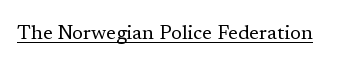
{"italic": "no", "bold": "no", "underline": "yes", "letter_spacing": "normal", "letter_spacing_em": 0.0, "glyph_px": 20}
